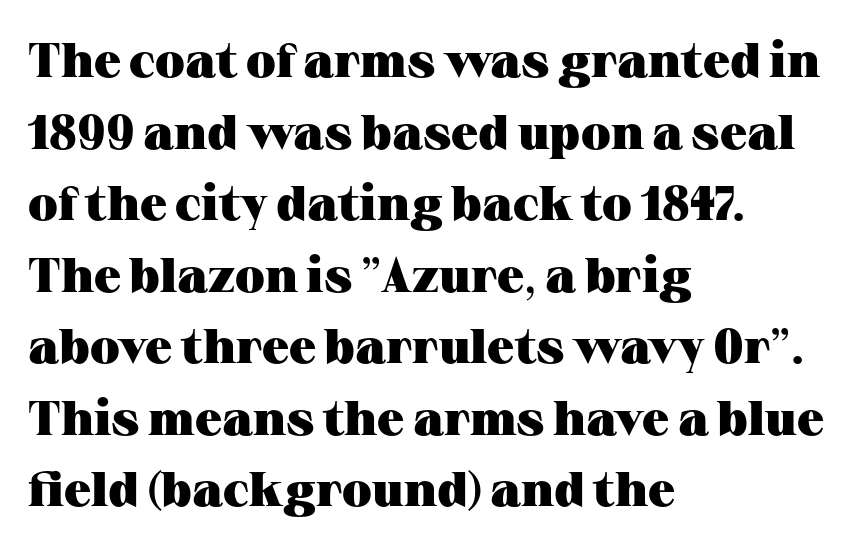
Q: Is the text bold? A: Yes.
Q: Is the text italic (slanted)? A: No, it is upright.
Q: Is the typeface a serif or a sans-serif typeface? A: Serif.
Q: Is the text underlined? A: No.
Q: How is the paragraph aligned? A: Left-aligned.
Q: Is the spacing between letters normal or unusually wide? A: Normal.
Q: Is the spacing between lines tight, normal or loose? A: Normal.
Q: Width (condensed, normal, or wide)? A: Wide.
Q: Stroke contrast? A: Medium.
Q: x-height? A: Medium.
Q: Monospaced? A: No.
